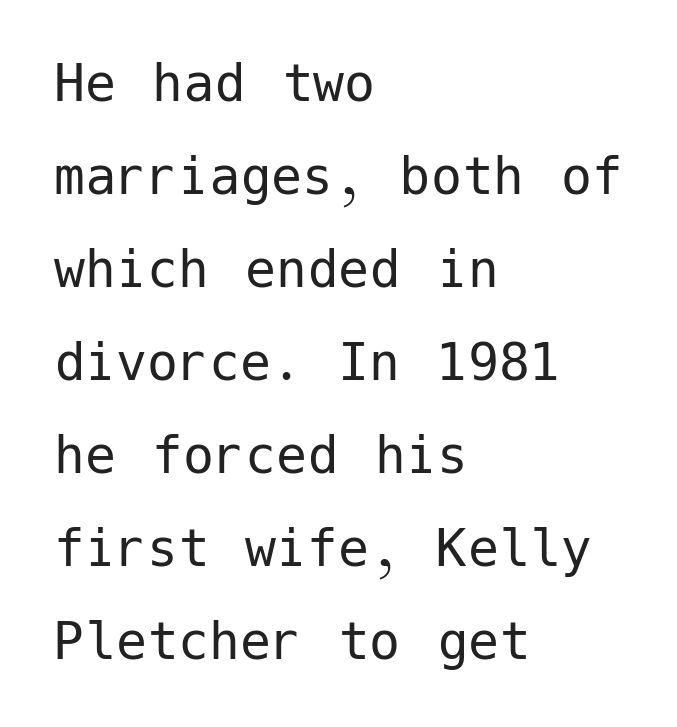
{"serif": "no", "italic": "no", "bold": "no", "weight": "regular", "width": "normal", "stroke_contrast": "low", "x_height": "medium", "underline": "no", "align": "left", "line_spacing": "normal", "line_spacing_ratio": 1.5, "letter_spacing": "normal", "letter_spacing_em": 0.0, "glyph_px": 62}
